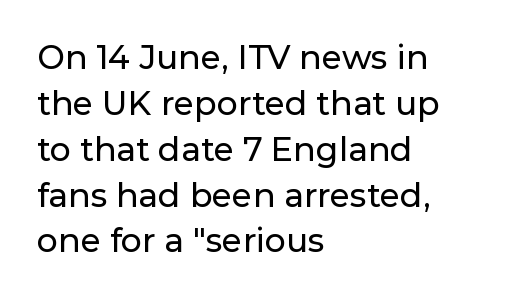
Leftover space on each line is placed entirely after the last word. No word sits above an underline. Regular leading. Inter-character spacing is left at the font's built-in metrics. Think of a printed novel: that variable character pitch is what you see here.
